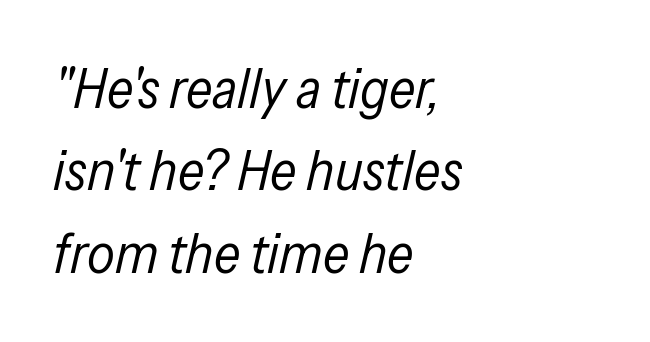
{"italic": "yes", "lean": "right", "slant_degrees": 13, "bold": "no", "weight": "regular", "width": "condensed", "stroke_contrast": "low", "x_height": "medium", "monospaced": "no", "underline": "no", "align": "left", "line_spacing": "normal", "line_spacing_ratio": 1.5, "letter_spacing": "normal", "letter_spacing_em": 0.0, "glyph_px": 55}
